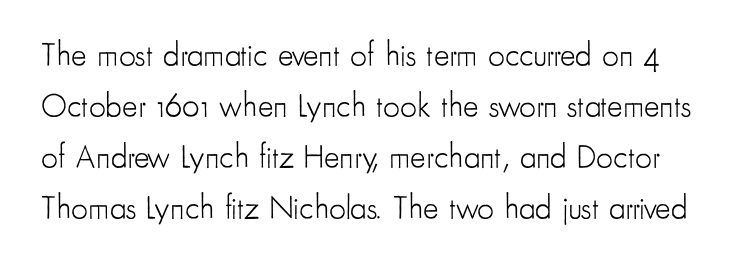
The image shows 33 px light, condensed sans-serif type, upright; set normal line spacing (1.55x), normal letter spacing, not underlined; low stroke contrast and a small x-height.
